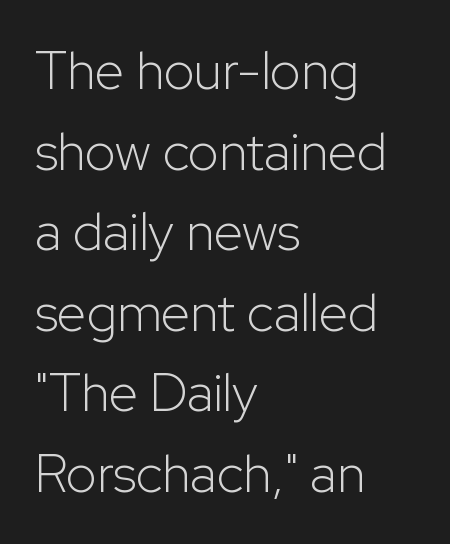
The image shows 53 px light sans-serif type, upright; set left-aligned, normal line spacing (1.52x), normal letter spacing, not underlined; low stroke contrast and a medium x-height.
